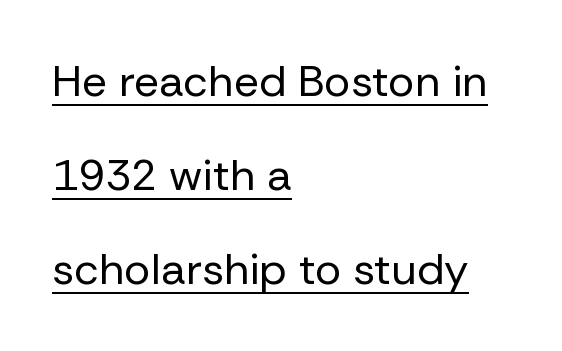
The image shows 44 px regular-weight sans-serif type, upright; set left-aligned, loose line spacing (2.14x), normal letter spacing, underlined; low stroke contrast and a medium x-height.
